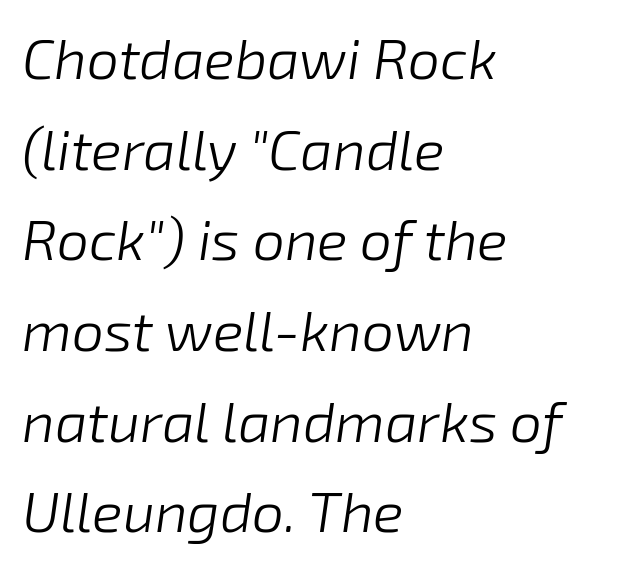
The image shows 57 px light type, italic (leaning right); set left-aligned, normal line spacing (1.59x), normal letter spacing, not underlined; low stroke contrast and a medium x-height.
